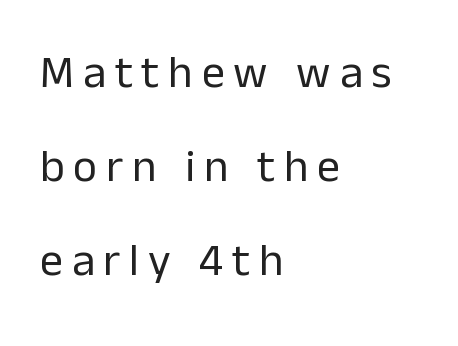
Line starts are locked; line ends wander. It's the straight-up-and-down kind of type. These glyphs show unthickened strokes, regular width or finer. Proportional: the letters do not fall into vertical columns. Rows of type keep a wide berth in the vertical direction. Note: no serifs on the glyphs.
